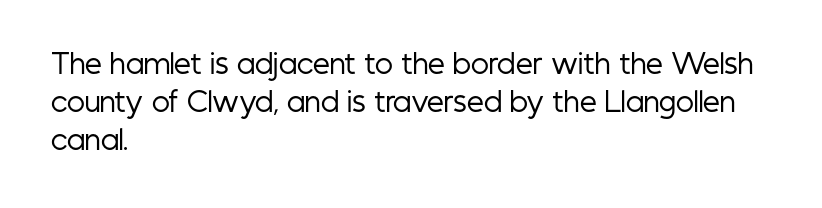
The image shows 27 px text type, upright; set left-aligned, normal line spacing (1.4x), normal letter spacing, not underlined.
